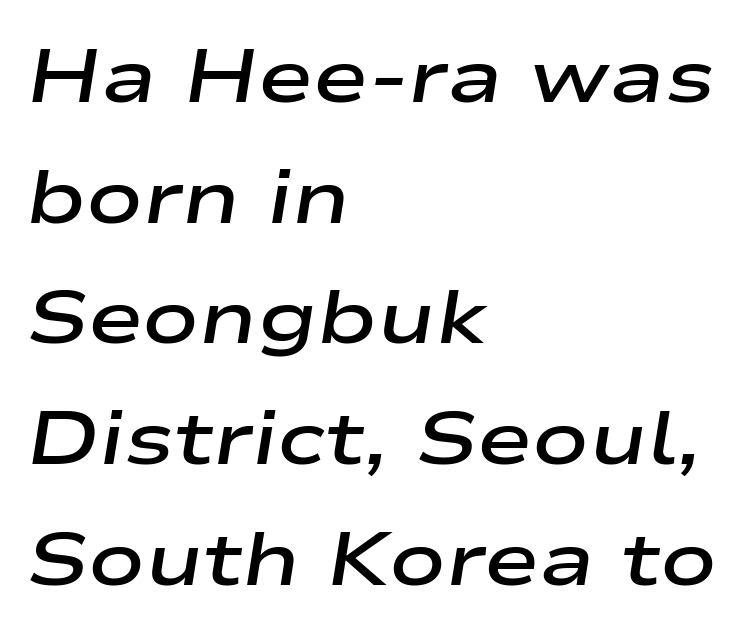
The image shows 75 px semibold, wide type, italic (leaning right); set left-aligned, normal line spacing (1.61x), normal letter spacing, not underlined; low stroke contrast and a medium x-height.
